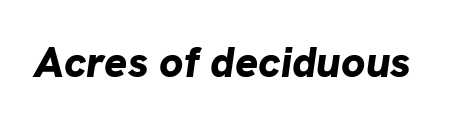
The image shows 43 px bold type, italic (leaning right); set normal letter spacing, not underlined; low stroke contrast and a medium x-height.
